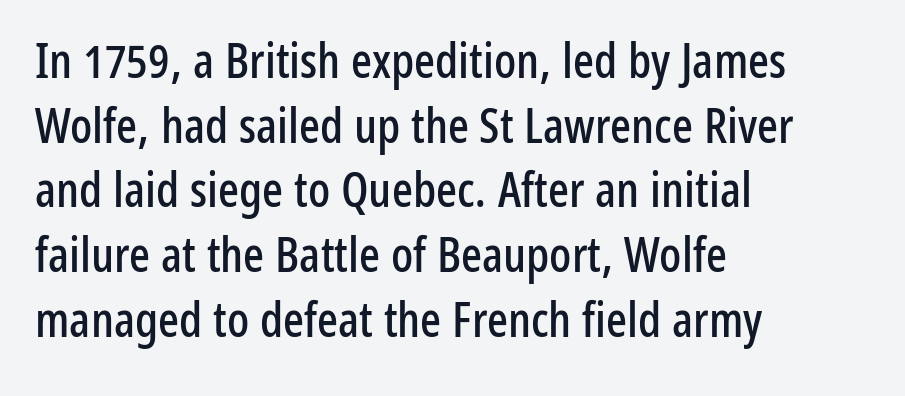
Font category for this specimen: sans-serif. Regarding leading, the lines here are spaced in the standard way. Beneath every word, the page is bare. Italic? Not at all — the glyphs are vertical.
